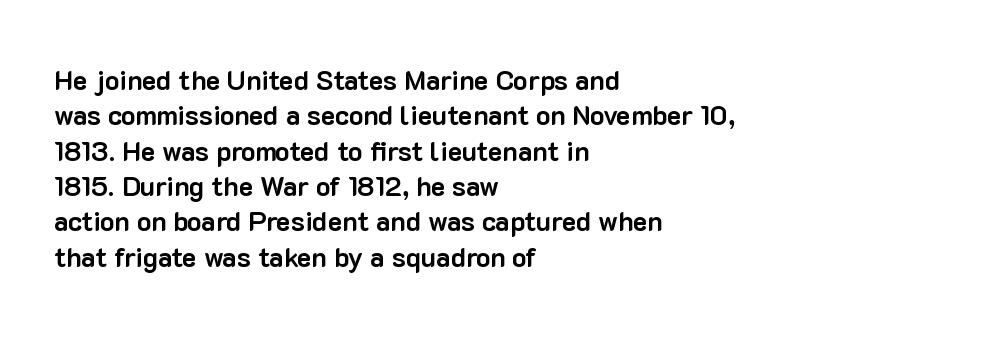
Q: Is the text bold? A: Yes.
Q: Is the text italic (slanted)? A: No, it is upright.
Q: Is the text underlined? A: No.
Q: How is the paragraph aligned? A: Left-aligned.
Q: Is the spacing between letters normal or unusually wide? A: Normal.
Q: Is the spacing between lines tight, normal or loose? A: Normal.
